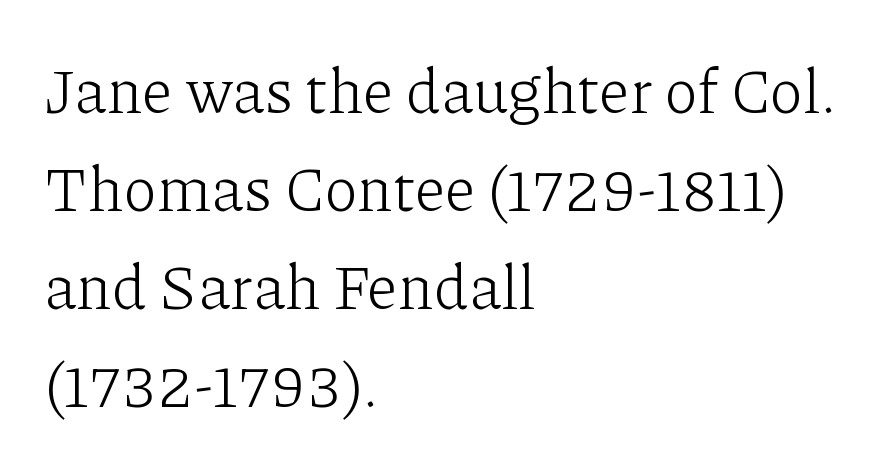
Line beginnings align vertically; line endings do not. Stroke thickness stays within the range of a standard reading face or lighter. Proportional: the letters do not fall into vertical columns. The designer left line spacing at the default.
